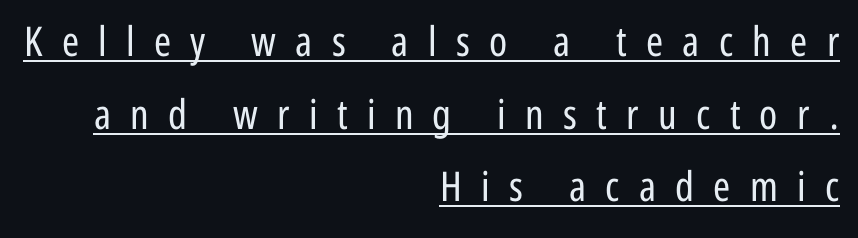
The image shows 41 px regular-weight, condensed sans-serif type, upright; set right-aligned, line spacing 1.77x, unusually wide letter spacing (+0.47 em), underlined; low stroke contrast and a medium x-height.
